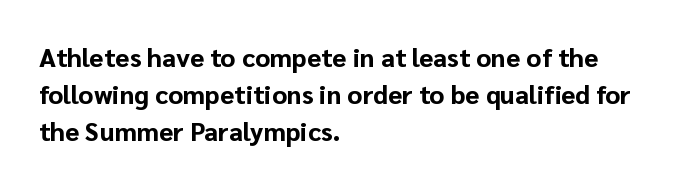
Notice how descenders clear the ascenders below comfortably — that's standard leading. Compared with an ordinary text face, these strokes are far heavier — a full bold. Compared with typical body copy, the letter spacing here is the same. Italic: no, the glyphs are upright roman. The rag falls on the right side of this text block. Descenders hang freely into open space.
